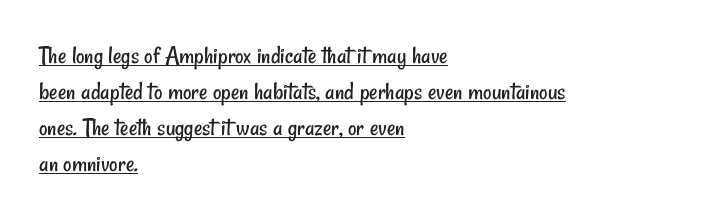
{"bold": "no", "underline": "yes", "align": "left", "line_spacing": "normal", "line_spacing_ratio": 1.39, "letter_spacing": "normal", "letter_spacing_em": 0.0, "glyph_px": 26}
